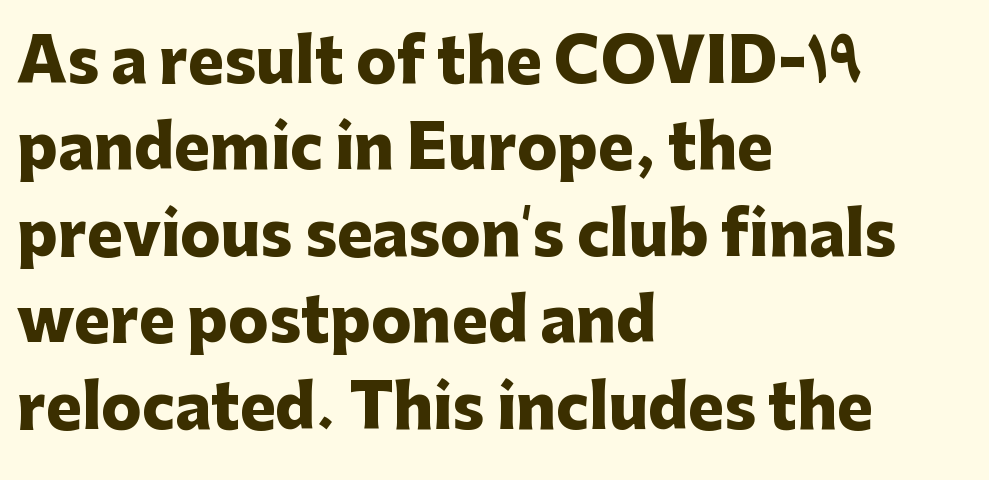
Each row of text sits above clean, open space. The rendering uses a moderate line-height, typical for paragraphs. No extra tracking has been applied to these lines. Italic? Not at all — the glyphs are vertical. The passage shown is typed in a proportional face where columns would drift. These lines are composed in type without serifs.
